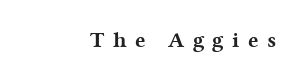
The image shows 22 px bold type, upright; set right-aligned, unusually wide letter spacing (+0.38 em), not underlined.
